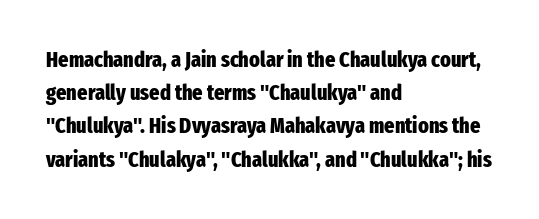
The image shows 22 px bold type, upright; set left-aligned, normal line spacing (1.51x), normal letter spacing, not underlined.
